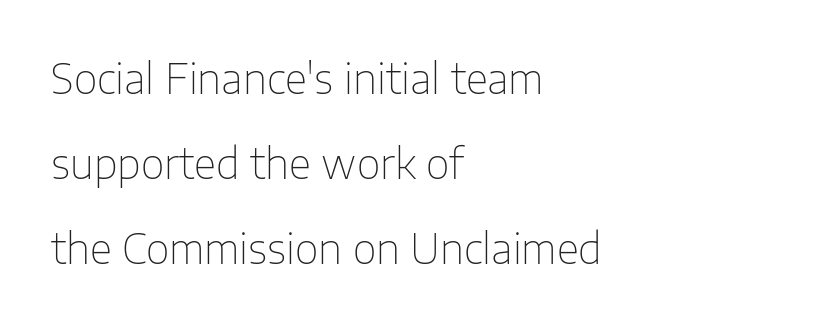
The weight tops out at a normal text grade. Horizontally, the lines are justified to the leading edge only. Does the type have serifs? No, each stem ends abruptly. Each letter keeps its own natural width here, so spacing adapts to shape. Loosely led — the rows are spread out.
